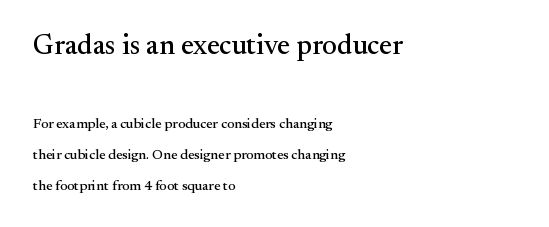
{"serif": "yes", "italic": "no", "width": "normal", "stroke_contrast": "medium", "x_height": "small", "monospaced": "no", "underline": "no", "align": "left", "line_spacing": "loose", "line_spacing_ratio": 2.2, "letter_spacing": "normal", "letter_spacing_em": 0.0, "larger_block": "first", "size_ratio": 2.0, "glyph_px": 28}
